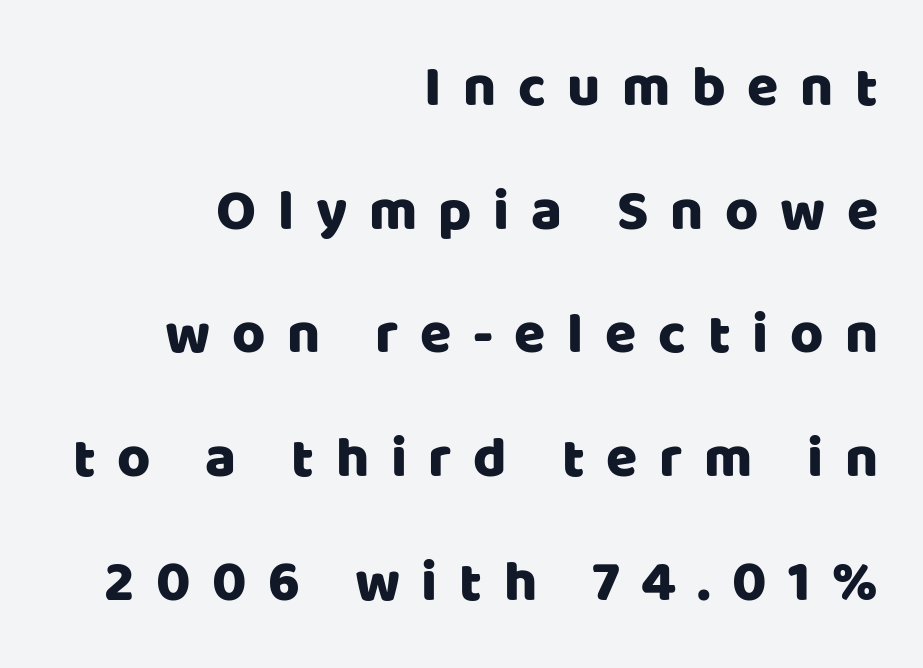
Observe the absence of serifs on each vertical stroke in this sample. Baseline-to-baseline distance is far greater than the letter height. Looks like regular typesetting: each glyph gets only the width it needs. The letterforms stand isolated, each surrounded by extra space. The baseline area is clear.
